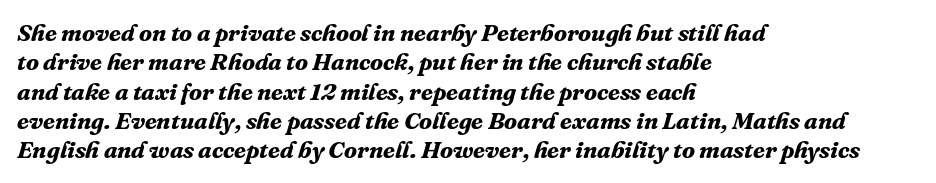
{"italic": "yes", "lean": "right", "slant_degrees": 16, "bold": "yes", "underline": "no", "align": "left", "line_spacing_ratio": 1.22, "letter_spacing": "normal", "letter_spacing_em": 0.0, "glyph_px": 24}
